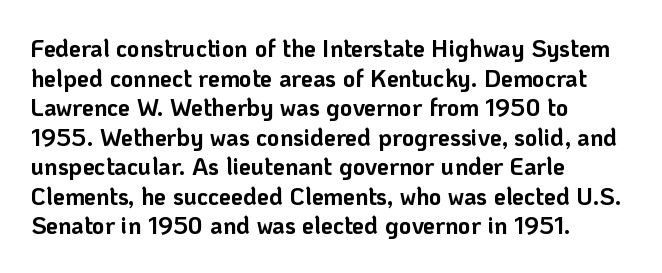
{"italic": "no", "bold": "yes", "underline": "no", "align": "left", "line_spacing_ratio": 1.23, "letter_spacing": "normal", "letter_spacing_em": 0.0, "glyph_px": 24}
